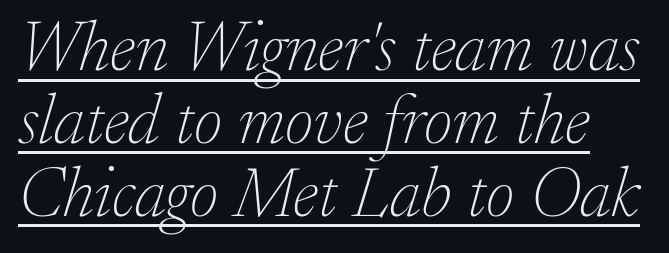
The image shows 70 px thin serif type, italic (leaning right); set tight line spacing (1.04x), normal letter spacing, underlined; low stroke contrast and a small x-height.
